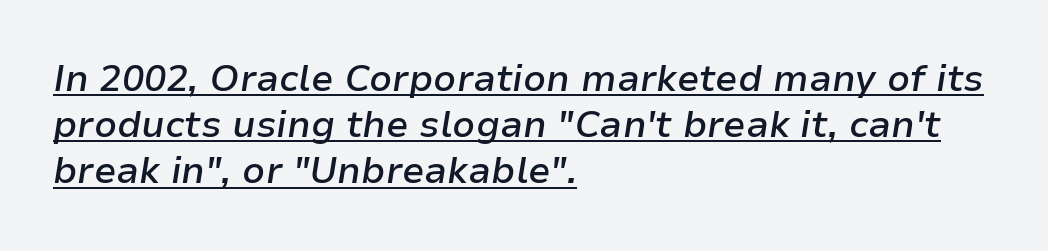
Q: Is the text bold? A: Semi-bold.
Q: Is the text italic (slanted)? A: Yes, it leans right by about 9 degrees.
Q: Is the text underlined? A: Yes.
Q: How is the paragraph aligned? A: Left-aligned.
Q: Is the spacing between letters normal or unusually wide? A: Normal.
Q: Is the spacing between lines tight, normal or loose? A: Normal.
Q: Width (condensed, normal, or wide)? A: Normal.
Q: Stroke contrast? A: Low.
Q: x-height? A: Medium.
Q: Monospaced? A: No.
